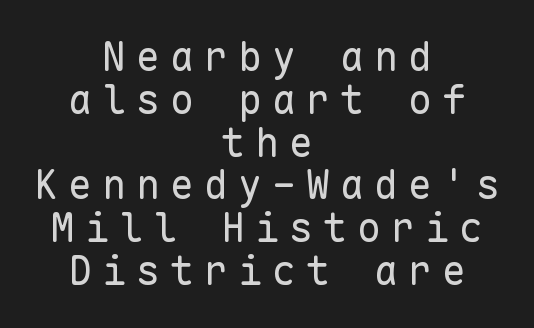
{"serif": "no", "italic": "no", "bold": "no", "weight": "regular", "width": "normal", "stroke_contrast": "low", "x_height": "medium", "monospaced": "yes", "underline": "no", "align": "center", "line_spacing": "tight", "line_spacing_ratio": 1.07, "letter_spacing": "wide", "letter_spacing_em": 0.25, "glyph_px": 40}
